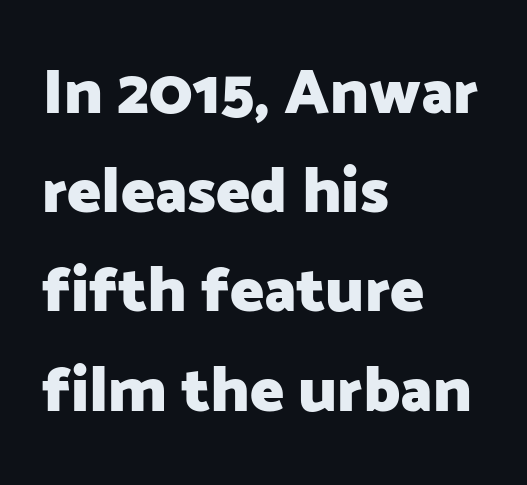
Look at the stroke-to-counter ratio: heavy, a bold. The paragraph shown leans on its left margin. The letters advance in unequal steps, a hallmark of proportional type. The text was rendered using a sans face with plain stroke endings. These lines keep a tight, regular rhythm from letter to letter. The space beneath each line is pristine and unruled.
